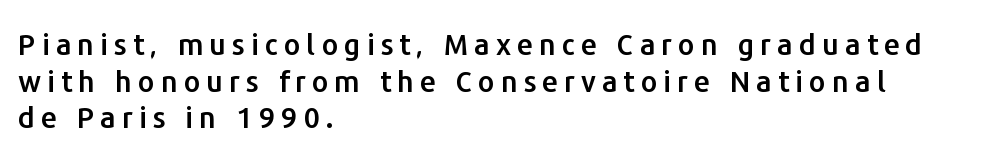
Q: Is the text italic (slanted)? A: No, it is upright.
Q: Is the typeface a serif or a sans-serif typeface? A: Sans-serif.
Q: Is the text underlined? A: No.
Q: How is the paragraph aligned? A: Left-aligned.
Q: Is the spacing between letters normal or unusually wide? A: Unusually wide.
Q: Is the spacing between lines tight, normal or loose? A: Normal.
Q: Width (condensed, normal, or wide)? A: Normal.
Q: Stroke contrast? A: Low.
Q: x-height? A: Medium.
Q: Monospaced? A: No.
